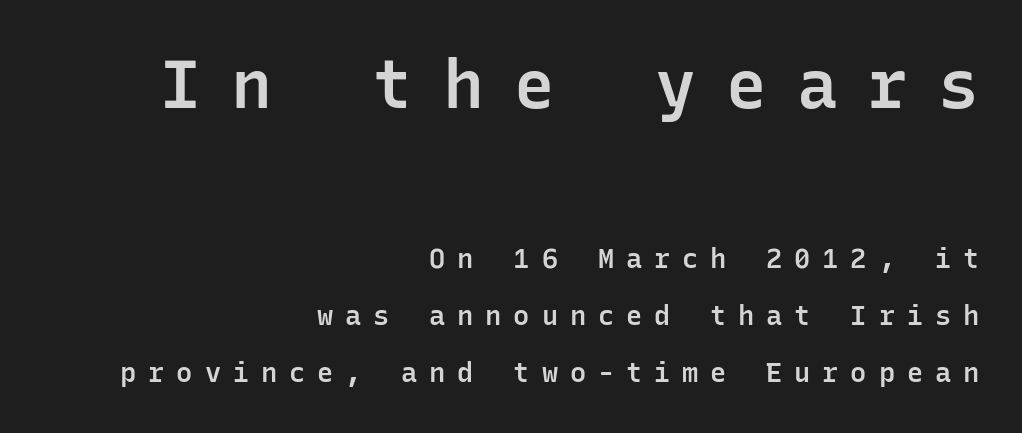
{"serif": "no", "italic": "no", "bold": "semi", "weight": "semibold", "width": "normal", "stroke_contrast": "low", "x_height": "medium", "monospaced": "yes", "underline": "no", "align": "right", "line_spacing": "loose", "line_spacing_ratio": 2.12, "letter_spacing": "wide", "letter_spacing_em": 0.44, "larger_block": "first", "size_ratio": 2.52, "glyph_px": 68}
